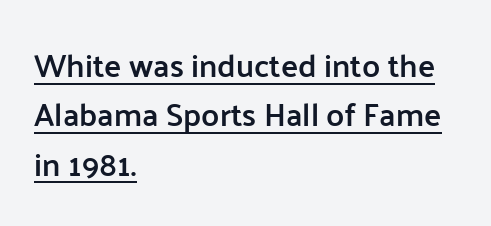
{"serif": "no", "italic": "no", "bold": "semi", "weight": "semibold", "width": "normal", "stroke_contrast": "low", "x_height": "medium", "monospaced": "no", "underline": "yes", "align": "left", "line_spacing": "normal", "line_spacing_ratio": 1.54, "letter_spacing": "normal", "letter_spacing_em": 0.0, "glyph_px": 32}
